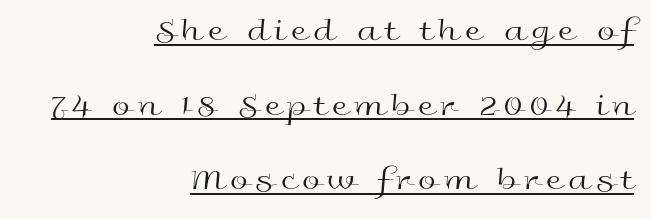
{"serif": "no", "italic": "no", "bold": "no", "weight": "regular", "width": "wide", "x_height": "medium", "monospaced": "no", "underline": "yes", "align": "right", "line_spacing": "loose", "line_spacing_ratio": 2.33, "letter_spacing": "wide", "letter_spacing_em": 0.2, "glyph_px": 32}
